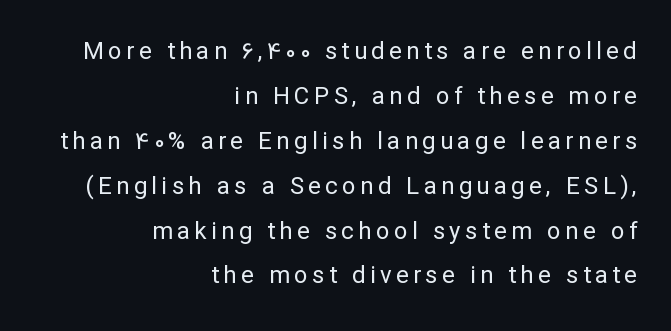
Q: Is the text bold? A: No.
Q: Is the text italic (slanted)? A: No, it is upright.
Q: Is the text underlined? A: No.
Q: How is the paragraph aligned? A: Right-aligned.
